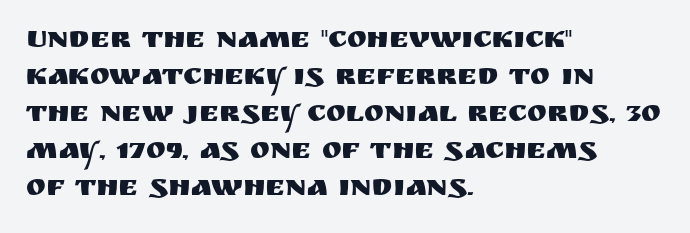
Letters rest on an invisible, unmarked baseline. These lines stack with their left ends in a neat column. No feet cap the strokes, marking this as sans-serif type. Compared with typical body copy, the letter spacing here is the same. Each letter keeps its own natural width here, so spacing adapts to shape.
